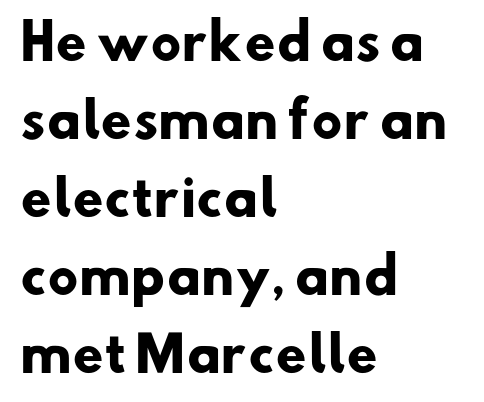
{"serif": "no", "bold": "yes", "weight": "heavy", "width": "normal", "stroke_contrast": "low", "x_height": "small", "monospaced": "no", "underline": "no", "align": "left", "line_spacing": "normal", "line_spacing_ratio": 1.59, "letter_spacing": "normal", "letter_spacing_em": 0.0, "glyph_px": 49}
